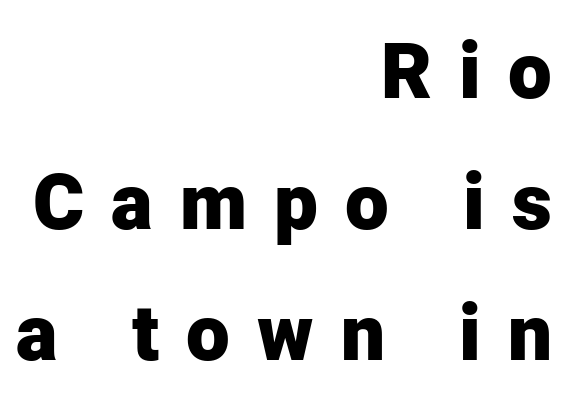
Right-aligned paragraph, ragged on the left. Character widths vary here, with narrow letters taking less room than wide ones. The tracking jumps out immediately: characters are airy and widely separated. Characters remain perfectly vertical along every line.
